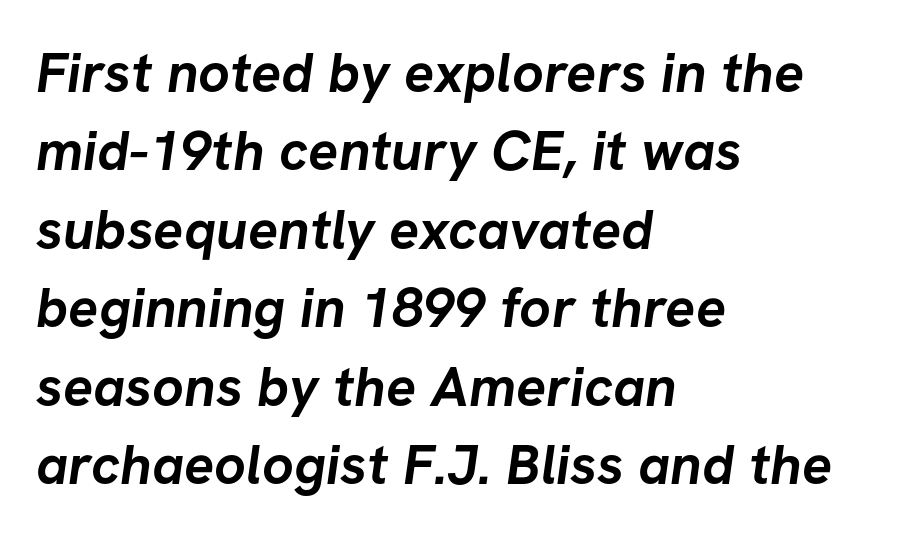
The image shows 56 px semibold sans-serif type; set left-aligned, normal line spacing (1.4x), normal letter spacing, not underlined; low stroke contrast and a medium x-height.
